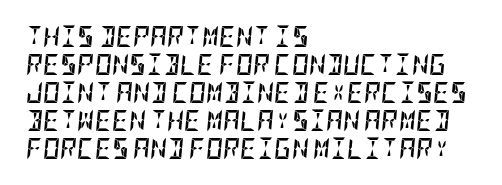
Q: Is the text bold? A: Yes.
Q: Is the text italic (slanted)? A: Yes, it leans right by about 5 degrees.
Q: Is the text underlined? A: No.
Q: How is the paragraph aligned? A: Left-aligned.
Q: Is the spacing between letters normal or unusually wide? A: Normal.
Q: Is the spacing between lines tight, normal or loose? A: Normal.
